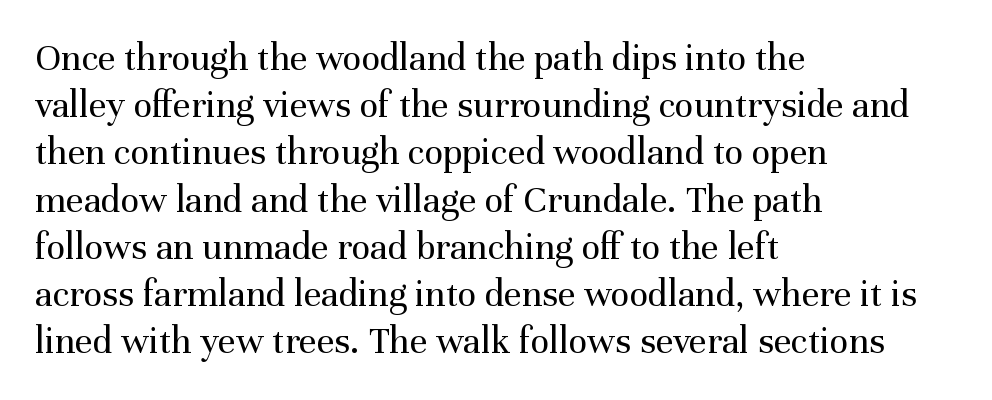
The letterforms sit shoulder to shoulder at normal distance. The typeface has the unassuming heft of standard copy or less. Lines of text with bare space underneath. The axis of the letterforms is exactly vertical. All the whitespace from short lines collects on the right. The face used here is proportionally spaced, like ordinary book or web type.
